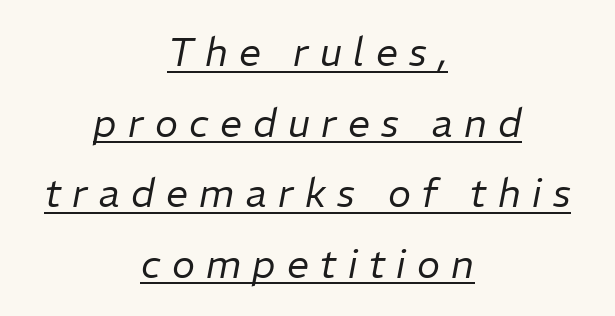
The text carries the slant typical of an italic or oblique font. Weight: in the light-to-regular range. Line starts and ends both wander, symmetrically. Display-style spreading of the glyphs; the letterfit is very open.
